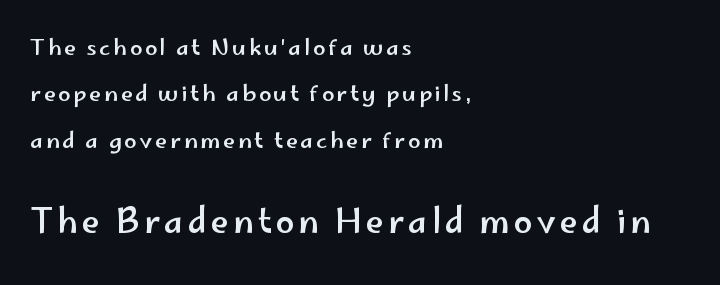
Q: Is the text italic (slanted)? A: No, it is upright.
Q: Is the typeface a serif or a sans-serif typeface? A: Sans-serif.
Q: Is the text underlined? A: No.
Q: How is the paragraph aligned? A: Left-aligned.
Q: Is the spacing between lines tight, normal or loose? A: Loose.
Q: Which block of text is set in a larger size, the first (top) or the second (bottom)? A: The second (bottom) one.
Q: Width (condensed, normal, or wide)? A: Wide.
Q: Stroke contrast? A: Low.
Q: x-height? A: Small.
Q: Monospaced? A: No.
